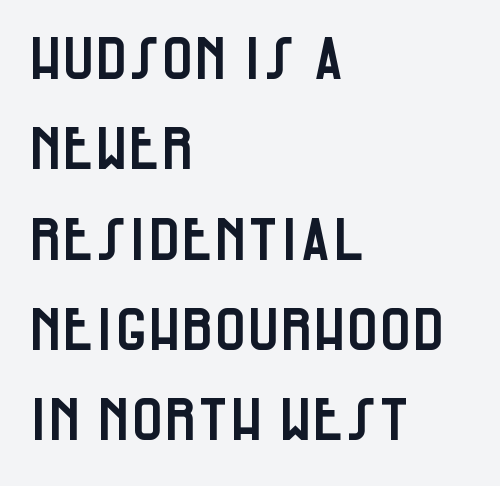
Q: Is the text italic (slanted)? A: No, it is upright.
Q: Is the typeface a serif or a sans-serif typeface? A: Sans-serif.
Q: Is the text underlined? A: No.
Q: How is the paragraph aligned? A: Left-aligned.
Q: Is the spacing between letters normal or unusually wide? A: Normal.
Q: Is the spacing between lines tight, normal or loose? A: Normal.
Q: Width (condensed, normal, or wide)? A: Condensed.
Q: Stroke contrast? A: Low.
Q: x-height? A: Large.
Q: Monospaced? A: No.
